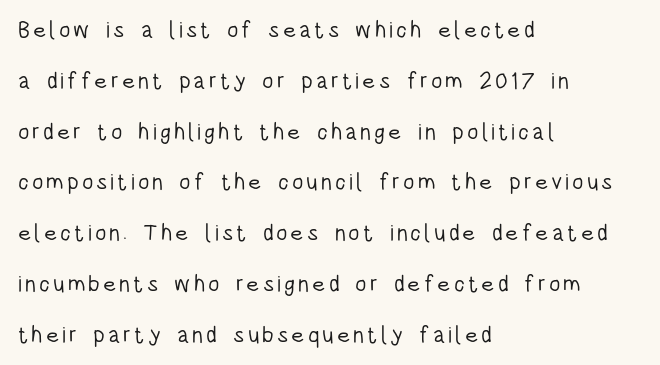
Line spacing here is loose. A roman cut, with each character standing at attention. Underlining? Definitely not there. One-word summary of the alignment: left. A light-to-regular cut is what we see here.
